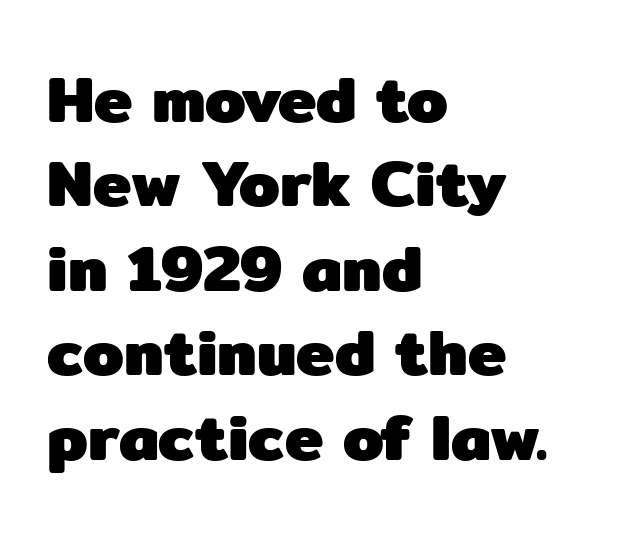
Q: Is the text bold? A: Yes.
Q: Is the text italic (slanted)? A: No, it is upright.
Q: Is the typeface a serif or a sans-serif typeface? A: Sans-serif.
Q: Is the text underlined? A: No.
Q: How is the paragraph aligned? A: Left-aligned.
Q: Is the spacing between letters normal or unusually wide? A: Normal.
Q: Is the spacing between lines tight, normal or loose? A: Normal.
Q: Width (condensed, normal, or wide)? A: Normal.
Q: Stroke contrast? A: Low.
Q: x-height? A: Medium.
Q: Monospaced? A: No.
